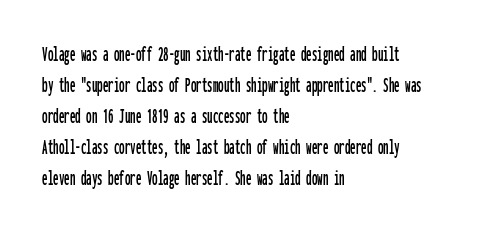
No italicization has been applied; the sample stays upright. The text block is weighted toward the left margin, trailing off unevenly rightward. Each row of text sits above clean, open space. Leading matches the norm, producing a regular column. Nobody touched the tracking dial on this one.
